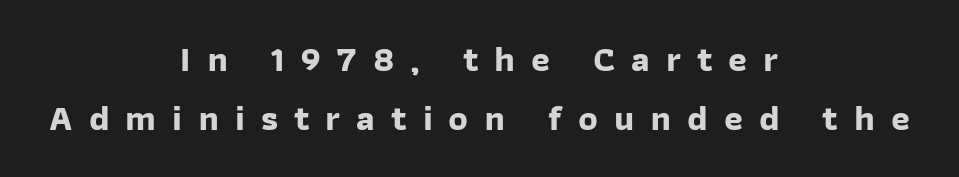
Q: Is the text bold? A: Yes.
Q: Is the typeface a serif or a sans-serif typeface? A: Sans-serif.
Q: Is the text underlined? A: No.
Q: How is the paragraph aligned? A: Centered.
Q: Is the spacing between letters normal or unusually wide? A: Unusually wide.
Q: Is the spacing between lines tight, normal or loose? A: Normal.
Q: Width (condensed, normal, or wide)? A: Normal.
Q: Stroke contrast? A: Low.
Q: x-height? A: Medium.
Q: Monospaced? A: No.
